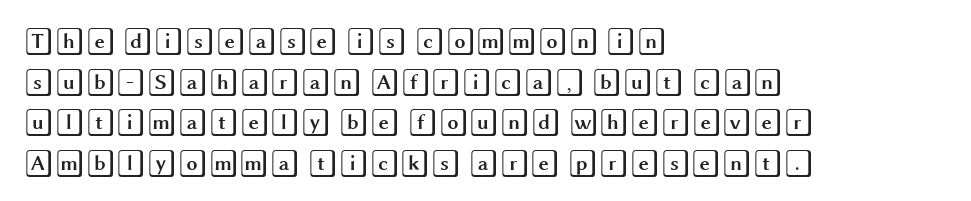
{"italic": "no", "width": "wide", "x_height": "large", "underline": "no", "align": "left", "line_spacing": "normal", "line_spacing_ratio": 1.45, "letter_spacing": "normal", "letter_spacing_em": 0.0, "glyph_px": 28}
